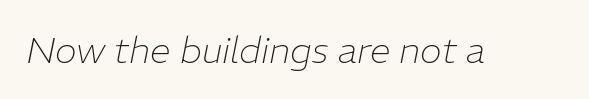
The image shows 37 px thin type, italic (leaning right); set normal letter spacing, not underlined; low stroke contrast and a medium x-height.
